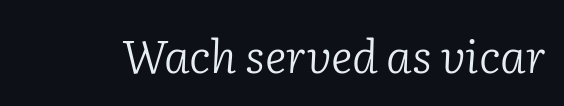
The image shows 46 px light serif type, italic (leaning right); set normal letter spacing, not underlined; low stroke contrast and a medium x-height.
